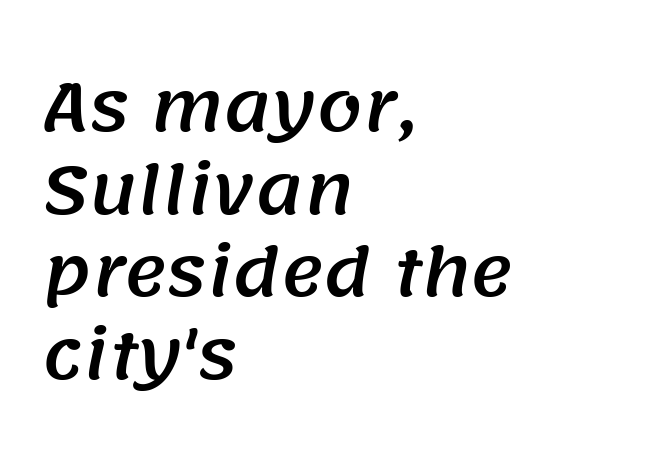
The image shows 65 px sans-serif type; set left-aligned, normal line spacing (1.27x), normal letter spacing, not underlined; medium stroke contrast and a large x-height.
